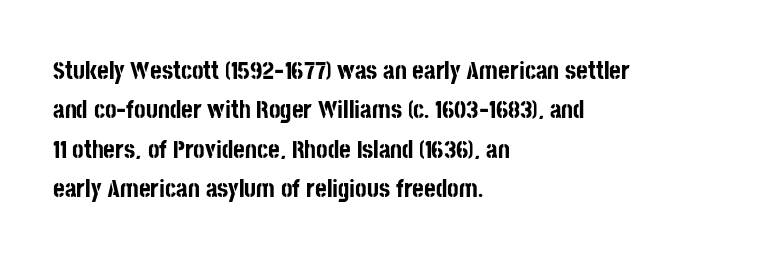
The image shows 25 px bold type, upright; set left-aligned, normal line spacing (1.58x), normal letter spacing, not underlined.
